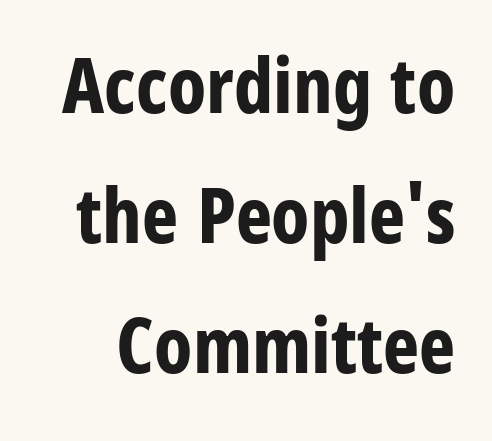
The foot of each line stays bare and open. This sample uses plain, unmodified letter spacing. Compared with typical paragraphs, the rows here are spaced about the same. Typographically, this falls in the sans-serif category. Characters remain perfectly vertical along every line.
